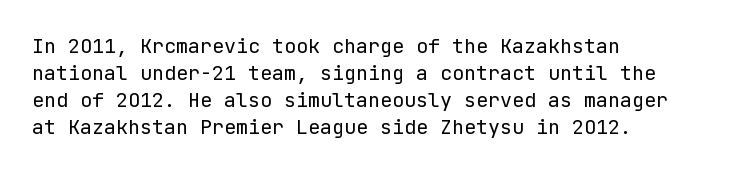
The image shows 20 px text type, upright; set left-aligned, normal line spacing (1.35x), normal letter spacing, not underlined.
